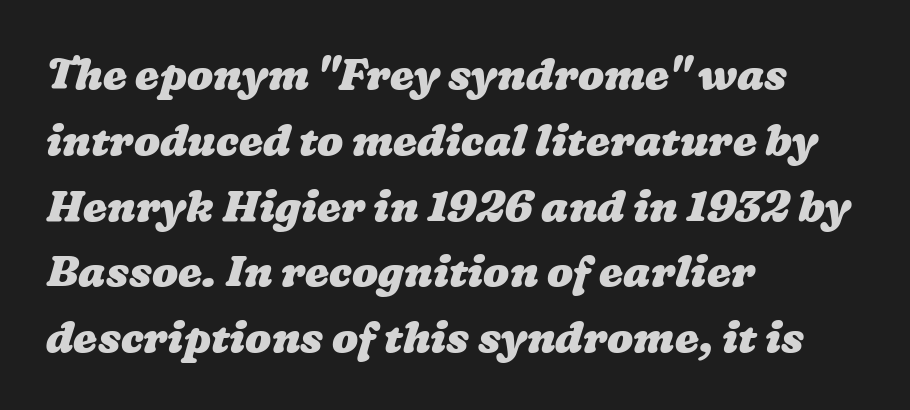
The image shows 43 px heavy, wide type; set left-aligned, normal line spacing (1.53x), normal letter spacing, not underlined; low stroke contrast and a medium x-height.
